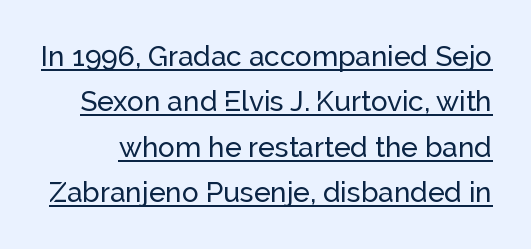
The image shows 28 px sans-serif type, upright; set normal line spacing (1.62x), normal letter spacing, underlined; low stroke contrast and a medium x-height.
